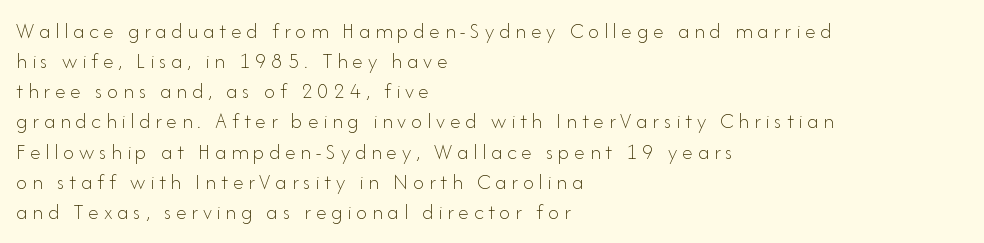
Do the letters lean? They stand straight. Words appear elongated and porous because spacing is wide. Honestly, the row spacing looks completely unremarkable. Type without underlining. The face looks like a standard text weight, possibly lighter. The lines are quadded left.
